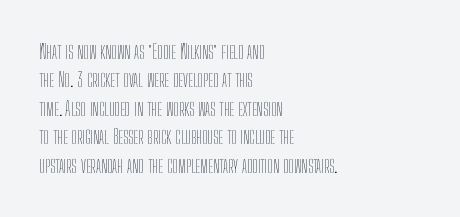
Q: Is the text bold? A: No.
Q: Is the text italic (slanted)? A: No, it is upright.
Q: Is the text underlined? A: No.
Q: How is the paragraph aligned? A: Left-aligned.
Q: Is the spacing between letters normal or unusually wide? A: Normal.
Q: Is the spacing between lines tight, normal or loose? A: Normal.
